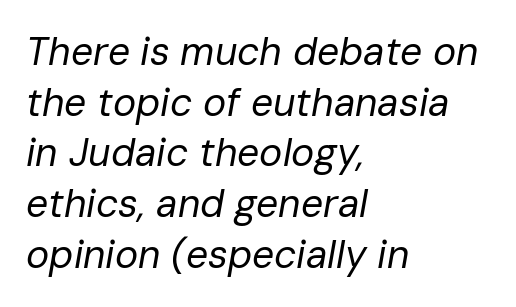
The lines are quadded left. What's the leading like? Ordinary, nothing unusual. Check the space under the baseline: it is left empty. In terms of posture, this sample is oblique. This sample has the flowing, uneven cadence of proportional lettering. No chunkiness to these letters — they're not bold.
